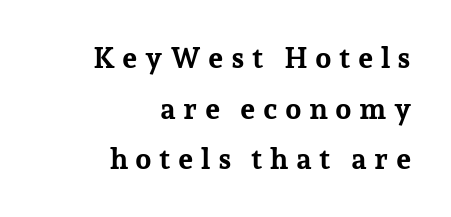
The image shows 29 px bold serif type, upright; set right-aligned, line spacing 1.75x, unusually wide letter spacing (+0.25 em), not underlined; low stroke contrast and a medium x-height.
